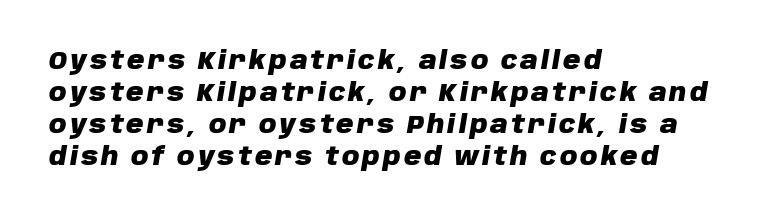
Check the space under the baseline: it is left empty. The text block is weighted toward the left margin, trailing off unevenly rightward. The designer left line spacing at the default. Posture: slanted. Stroke thickness is high; the sample reads as a true bold.
